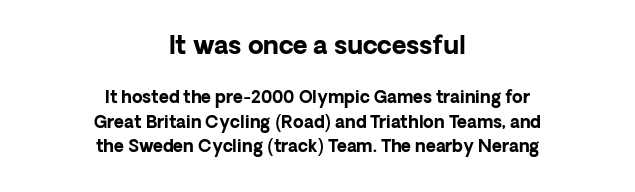
{"italic": "no", "bold": "yes", "underline": "no", "align": "center", "line_spacing": "normal", "line_spacing_ratio": 1.42, "letter_spacing": "normal", "letter_spacing_em": 0.0, "larger_block": "first", "size_ratio": 1.47, "glyph_px": 25}
